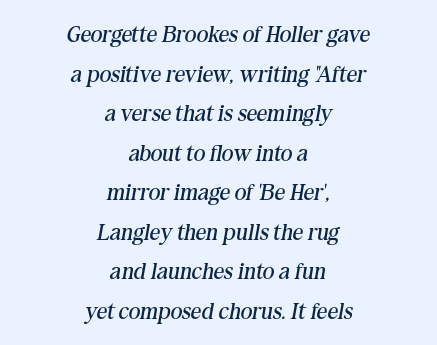
{"italic": "yes", "lean": "right", "slant_degrees": 10, "bold": "no", "underline": "no", "align": "center", "line_spacing_ratio": 1.72, "letter_spacing": "normal", "letter_spacing_em": 0.0, "glyph_px": 23}
